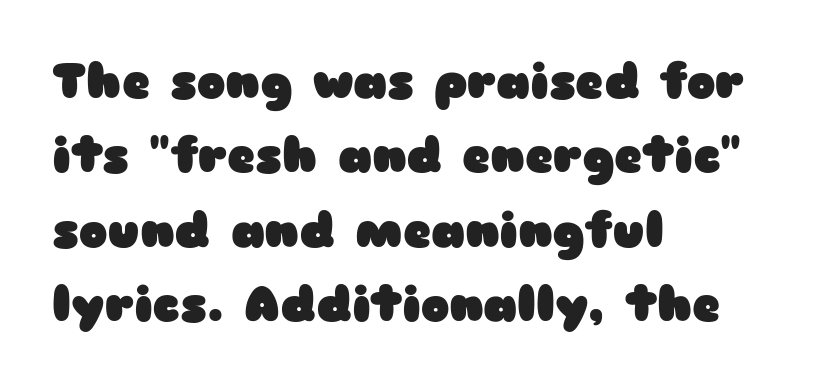
{"serif": "no", "italic": "no", "bold": "yes", "weight": "heavy", "width": "wide", "stroke_contrast": "low", "x_height": "medium", "monospaced": "no", "underline": "no", "align": "left", "line_spacing": "normal", "line_spacing_ratio": 1.55, "letter_spacing": "normal", "letter_spacing_em": 0.0, "glyph_px": 48}
